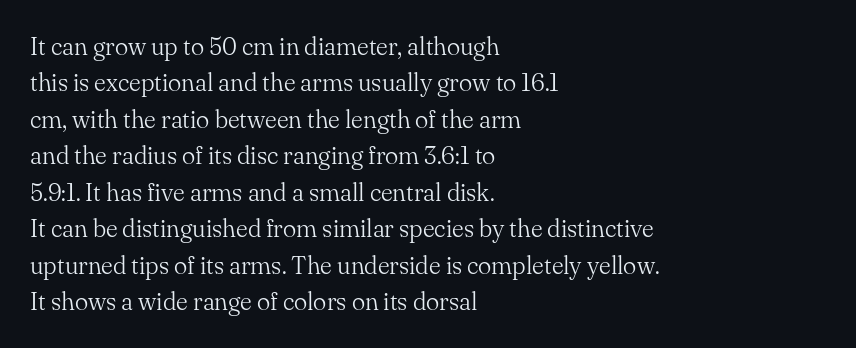
Q: Is the text bold? A: No.
Q: Is the text italic (slanted)? A: No, it is upright.
Q: Is the text underlined? A: No.
Q: How is the paragraph aligned? A: Left-aligned.
Q: Is the spacing between letters normal or unusually wide? A: Normal.
Q: Is the spacing between lines tight, normal or loose? A: Normal.
